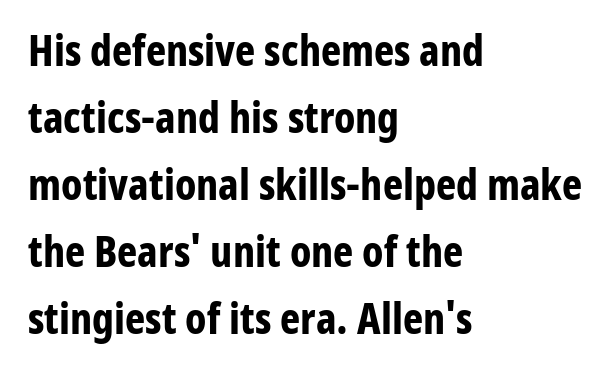
The image shows 43 px bold, condensed sans-serif type, upright; set left-aligned, normal line spacing (1.56x), normal letter spacing, not underlined; low stroke contrast and a medium x-height.
